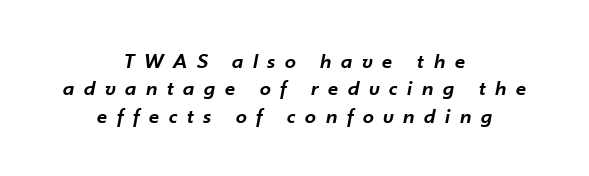
The image shows 22 px text type, italic (leaning right); set centered, normal line spacing (1.25x), unusually wide letter spacing (+0.44 em), not underlined.
